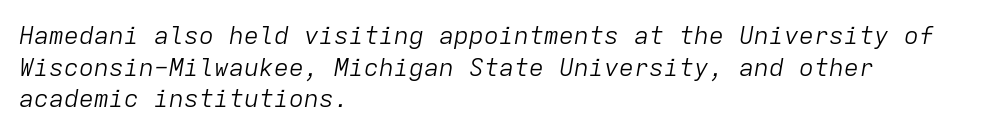
{"italic": "yes", "lean": "right", "slant_degrees": 9, "bold": "no", "underline": "no", "align": "left", "line_spacing": "normal", "line_spacing_ratio": 1.27, "letter_spacing": "normal", "letter_spacing_em": 0.0, "glyph_px": 25}
